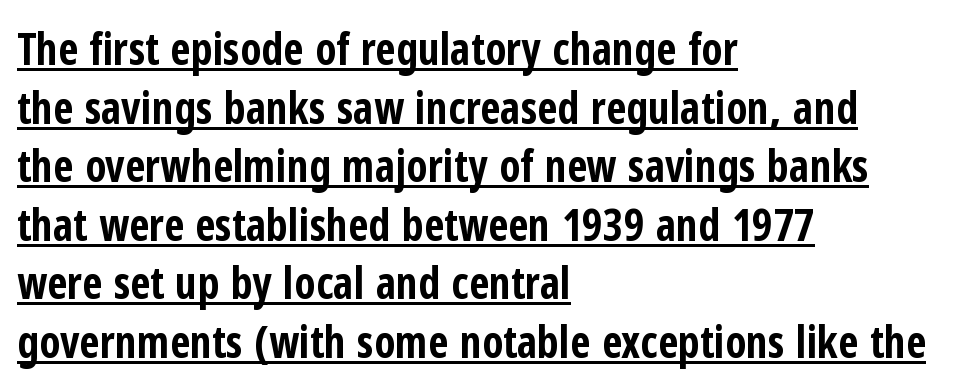
{"serif": "no", "italic": "no", "bold": "yes", "weight": "bold", "width": "condensed", "stroke_contrast": "low", "x_height": "medium", "monospaced": "no", "underline": "yes", "align": "left", "line_spacing": "normal", "line_spacing_ratio": 1.33, "letter_spacing": "normal", "letter_spacing_em": 0.0, "glyph_px": 44}
